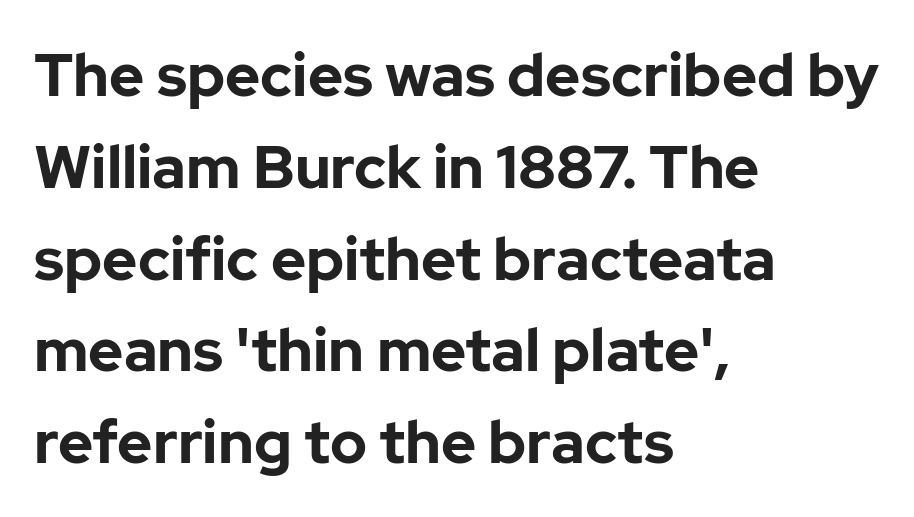
{"serif": "no", "italic": "no", "bold": "yes", "weight": "bold", "width": "normal", "stroke_contrast": "low", "x_height": "medium", "monospaced": "no", "underline": "no", "align": "left", "line_spacing": "normal", "line_spacing_ratio": 1.53, "letter_spacing": "normal", "letter_spacing_em": 0.0, "glyph_px": 60}
